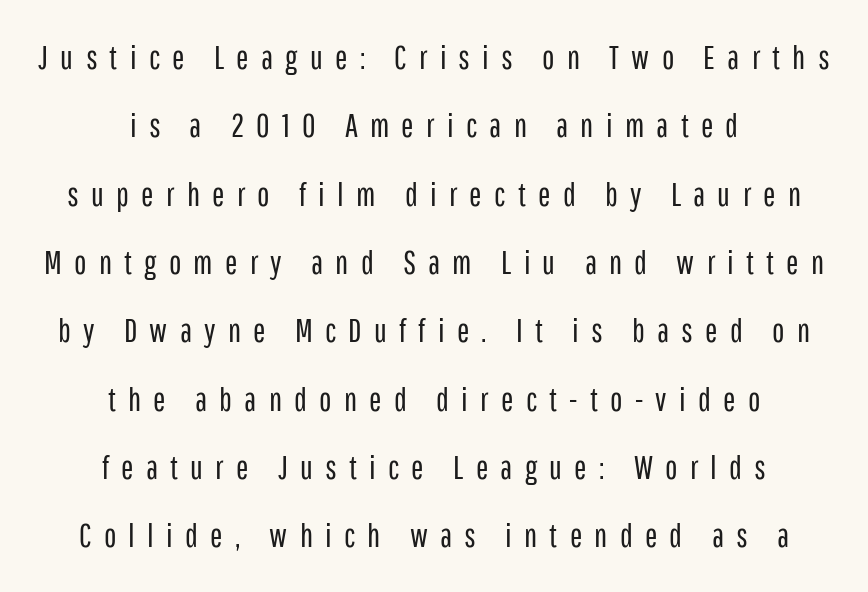
Q: Is the text bold? A: No.
Q: Is the text italic (slanted)? A: No, it is upright.
Q: Is the typeface a serif or a sans-serif typeface? A: Sans-serif.
Q: Is the text underlined? A: No.
Q: How is the paragraph aligned? A: Centered.
Q: Is the spacing between letters normal or unusually wide? A: Unusually wide.
Q: Is the spacing between lines tight, normal or loose? A: Loose.
Q: Width (condensed, normal, or wide)? A: Condensed.
Q: Stroke contrast? A: Low.
Q: x-height? A: Medium.
Q: Monospaced? A: No.
